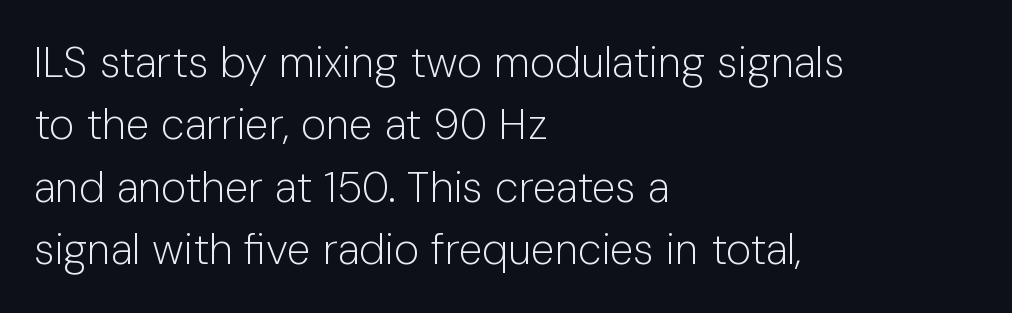
{"serif": "no", "italic": "no", "bold": "no", "weight": "light", "width": "normal", "stroke_contrast": "low", "x_height": "medium", "monospaced": "no", "underline": "no", "align": "left", "line_spacing": "normal", "line_spacing_ratio": 1.45, "letter_spacing": "normal", "letter_spacing_em": 0.0, "glyph_px": 43}
